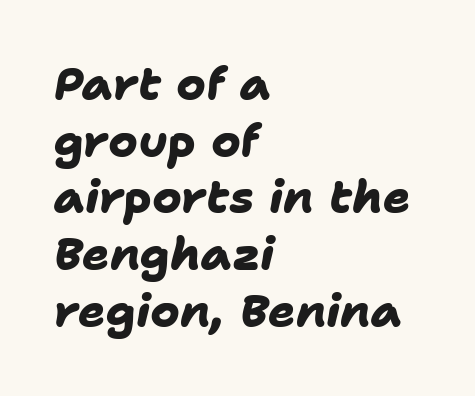
Q: Is the text bold? A: Yes.
Q: Is the typeface a serif or a sans-serif typeface? A: Sans-serif.
Q: Is the text underlined? A: No.
Q: How is the paragraph aligned? A: Left-aligned.
Q: Is the spacing between letters normal or unusually wide? A: Normal.
Q: Is the spacing between lines tight, normal or loose? A: Normal.
Q: Width (condensed, normal, or wide)? A: Normal.
Q: Stroke contrast? A: Low.
Q: x-height? A: Medium.
Q: Monospaced? A: No.
